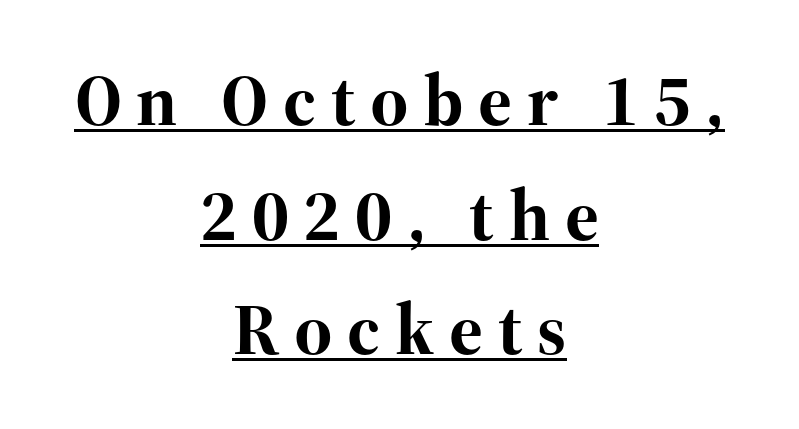
What decoration does the sample have? An underline. Every character sits straight up, as roman type does. This sample has the flowing, uneven cadence of proportional lettering. The paragraph shown floats in the horizontal middle. The sample has been set heavy, in full bold.
